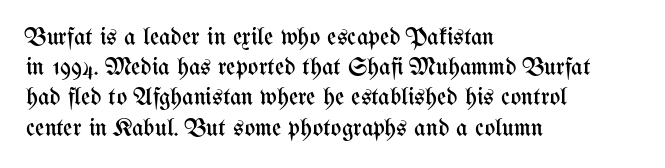
The image shows 25 px text type, upright; set left-aligned, line spacing 1.21x, normal letter spacing, not underlined.
